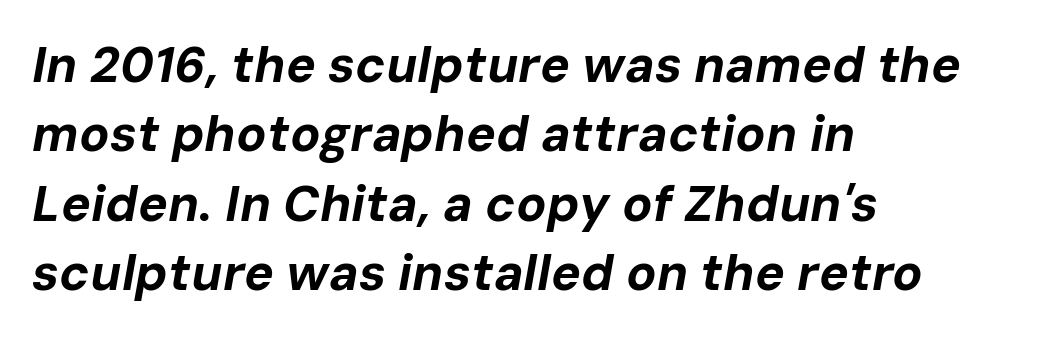
Line starts are locked; line ends wander. The characters look thick and weighty, a clear bold. The glyphs look as if they've been sheared to an angle. Observe the ordinary spacing: letters are neighbours, not strangers. Beneath every word, the page is bare.
